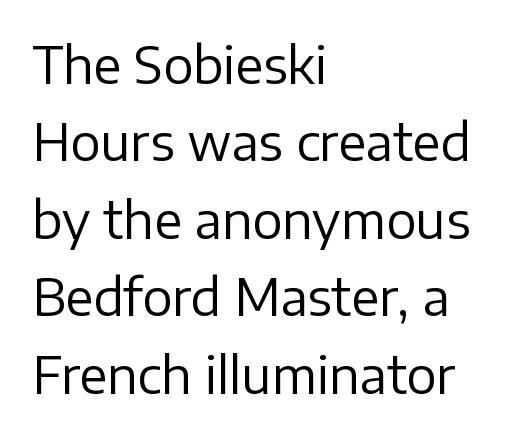
The image shows 50 px regular-weight sans-serif type, upright; set left-aligned, normal line spacing (1.55x), normal letter spacing, not underlined; low stroke contrast and a medium x-height.
